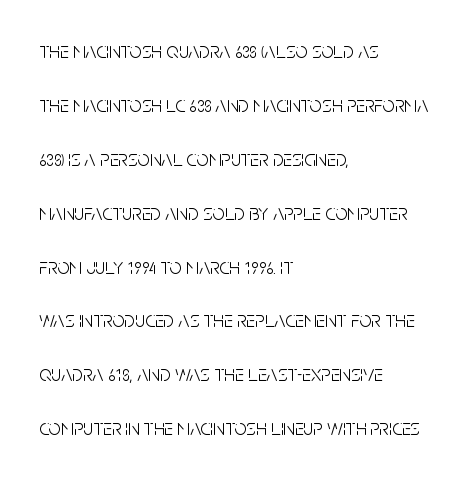
Q: Is the text bold? A: No.
Q: Is the text italic (slanted)? A: No, it is upright.
Q: Is the text underlined? A: No.
Q: How is the paragraph aligned? A: Left-aligned.
Q: Is the spacing between letters normal or unusually wide? A: Normal.
Q: Is the spacing between lines tight, normal or loose? A: Loose.
